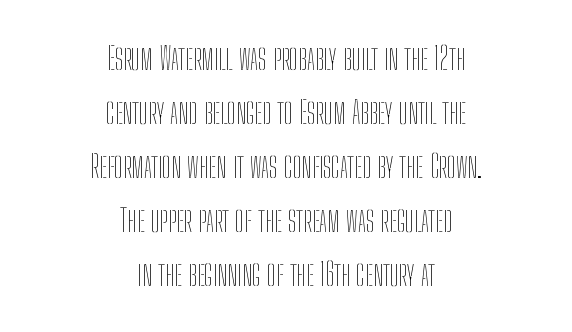
{"italic": "no", "bold": "no", "weight": "thin", "width": "condensed", "stroke_contrast": "low", "x_height": "medium", "monospaced": "no", "underline": "no", "align": "center", "line_spacing": "normal", "line_spacing_ratio": 1.69, "letter_spacing": "normal", "letter_spacing_em": 0.0, "glyph_px": 32}
